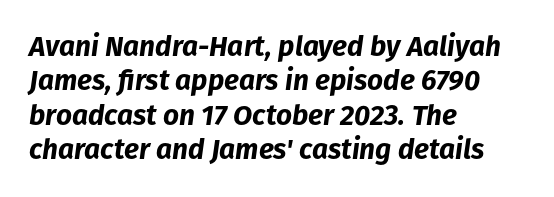
{"italic": "yes", "lean": "right", "slant_degrees": 8, "bold": "yes", "weight": "bold", "width": "normal", "stroke_contrast": "low", "x_height": "medium", "monospaced": "no", "underline": "no", "align": "left", "line_spacing_ratio": 1.23, "letter_spacing": "normal", "letter_spacing_em": 0.0, "glyph_px": 28}
